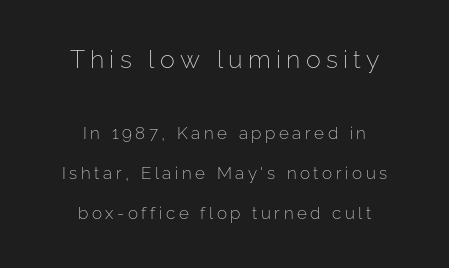
Visually, the top section dominates because its glyphs are scaled up. Weight: in the light-to-regular range. Where is the straight margin? There isn't one; the lines are centered. Look at the tracking — it's clearly loosened, letters drifting apart. The rendering uses a large line-height, opening up the rows. Check the space under the baseline: it is left empty.
